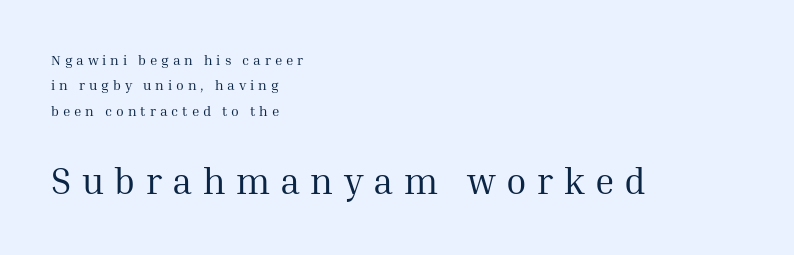
The image shows 37 px regular-weight serif type, upright; set left-aligned, line spacing 1.82x, unusually wide letter spacing (+0.28 em), not underlined; the second (bottom) block is 2.64x larger; medium stroke contrast and a medium x-height.
